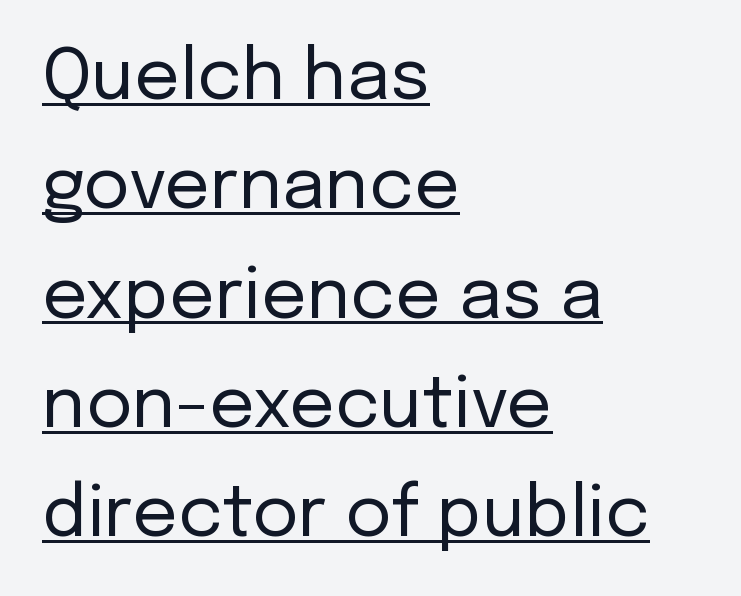
{"serif": "no", "italic": "no", "bold": "no", "weight": "regular", "width": "normal", "stroke_contrast": "low", "x_height": "medium", "monospaced": "no", "underline": "yes", "align": "left", "line_spacing": "normal", "line_spacing_ratio": 1.54, "letter_spacing": "normal", "letter_spacing_em": 0.0, "glyph_px": 71}
